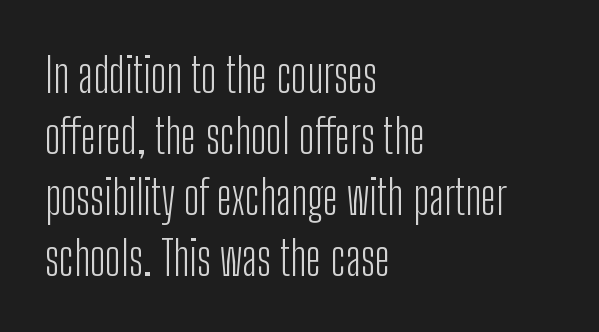
Letterform terminals end flat and unadorned throughout the passage. Looks like regular typesetting: each glyph gets only the width it needs. Weight: in the light-to-regular range. Baseline-to-baseline distance is the conventional proportion of letter height. Ascenders rise straight up at ninety degrees. Typeset ragged right — the left edge is the straight one.
